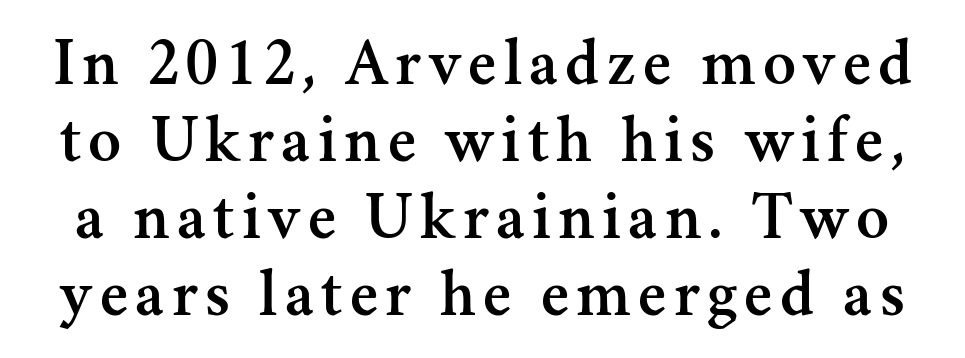
The image shows 68 px serif type, upright; set tight line spacing (1.13x), not underlined; medium stroke contrast and a small x-height.
